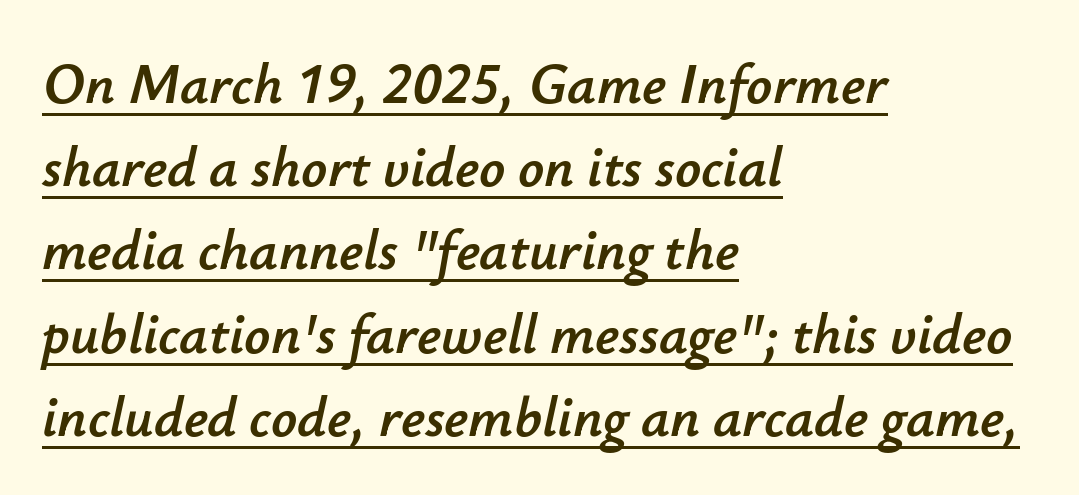
A normal amount of white space separates one row of letters from the next. An italicized treatment has been applied to the whole sample. Does a line run under the words? Yes, clearly. You could not count columns in this text — the font is proportionally spaced. This rendering uses left alignment, leaving the right contour irregular. There is no visible air inserted between adjacent glyphs.
